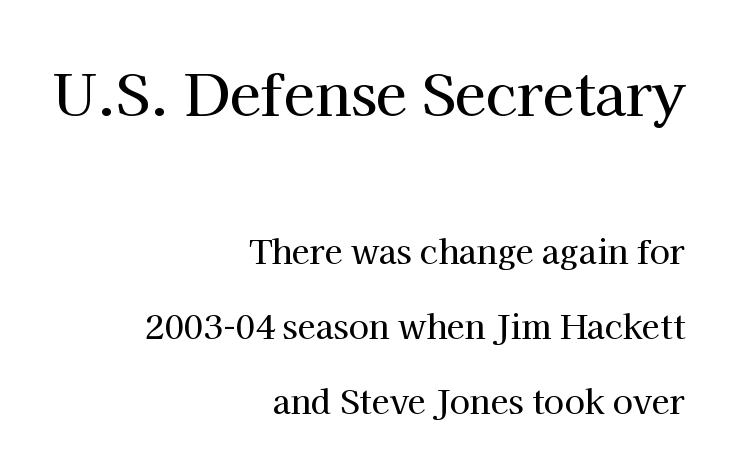
{"serif": "yes", "italic": "no", "width": "normal", "stroke_contrast": "high", "x_height": "medium", "monospaced": "no", "underline": "no", "align": "right", "line_spacing": "loose", "line_spacing_ratio": 2.28, "letter_spacing": "normal", "letter_spacing_em": 0.0, "larger_block": "first", "size_ratio": 1.73, "glyph_px": 57}
